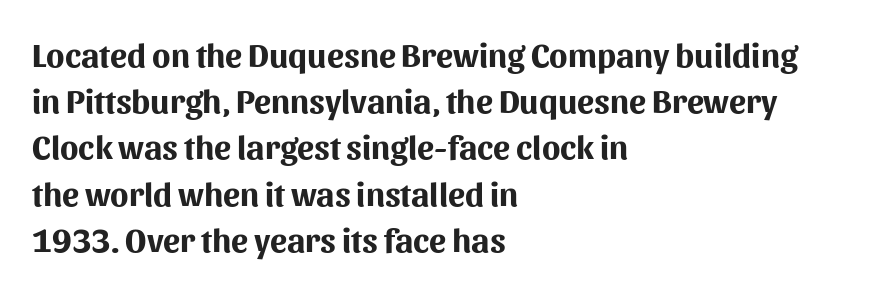
Q: Is the text bold? A: Yes.
Q: Is the text italic (slanted)? A: No, it is upright.
Q: Is the typeface a serif or a sans-serif typeface? A: Sans-serif.
Q: Is the text underlined? A: No.
Q: How is the paragraph aligned? A: Left-aligned.
Q: Is the spacing between letters normal or unusually wide? A: Normal.
Q: Is the spacing between lines tight, normal or loose? A: Normal.
Q: Width (condensed, normal, or wide)? A: Normal.
Q: Stroke contrast? A: Medium.
Q: x-height? A: Medium.
Q: Monospaced? A: No.
